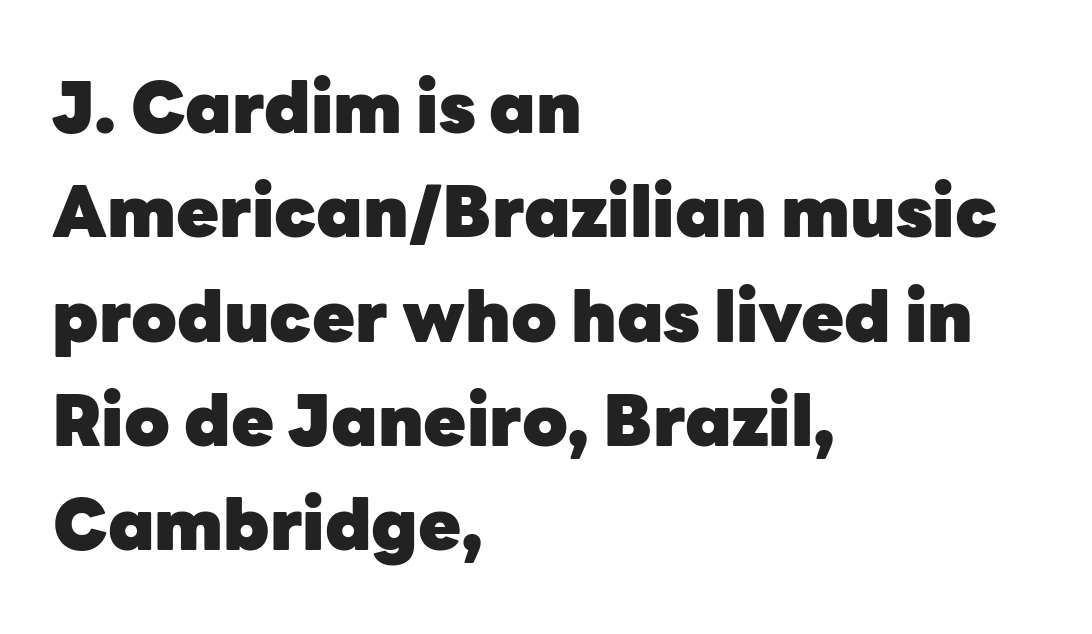
Stroke thickness is high; the sample reads as a true bold. Proportional: the letters do not fall into vertical columns. Each line starts at the same left margin while the right side varies. No word sits above an underline. If you measured baseline to baseline, you'd find a middling distance.
